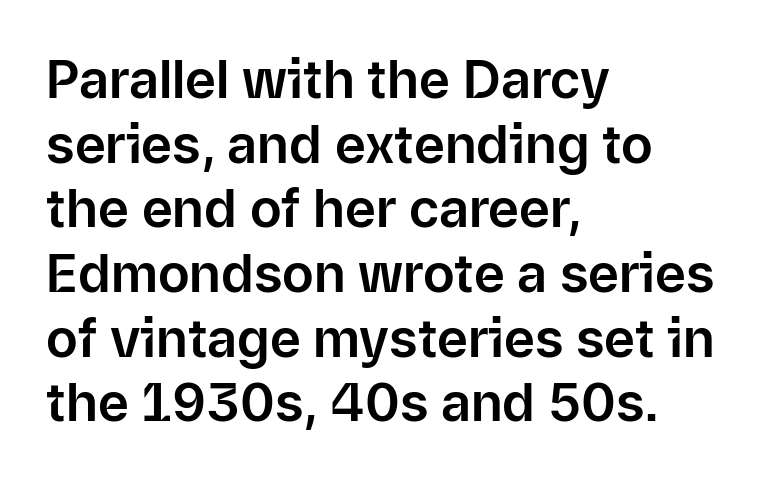
These lines are rendered in a variable-pitch font. Characters follow at the spacing the type designer built in. Posture: upright roman. This rendering features lettering with no underline.
